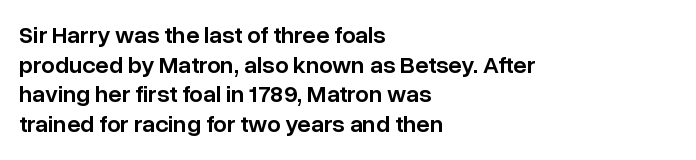
The image shows 24 px text type, upright; set left-aligned, line spacing 1.23x, normal letter spacing, not underlined.
